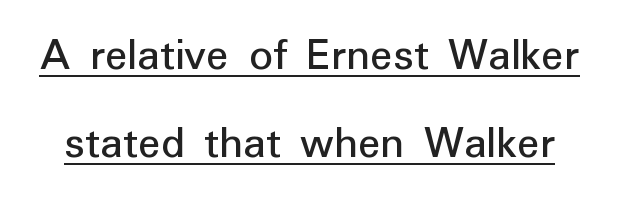
The image shows 47 px regular-weight sans-serif type, upright; set line spacing 1.88x, normal letter spacing, underlined; low stroke contrast and a medium x-height.
